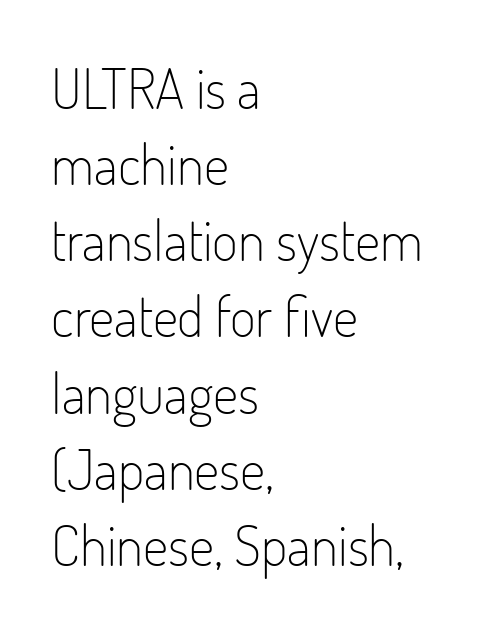
{"serif": "no", "italic": "no", "bold": "no", "weight": "light", "width": "condensed", "stroke_contrast": "low", "x_height": "small", "monospaced": "no", "underline": "no", "align": "left", "line_spacing": "normal", "line_spacing_ratio": 1.36, "letter_spacing": "normal", "letter_spacing_em": 0.0, "glyph_px": 56}
